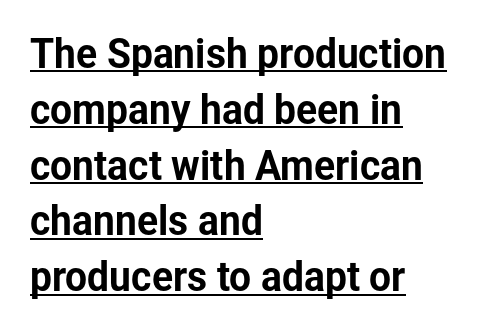
{"serif": "no", "italic": "no", "width": "normal", "stroke_contrast": "low", "x_height": "medium", "monospaced": "no", "underline": "yes", "align": "left", "line_spacing": "normal", "line_spacing_ratio": 1.43, "letter_spacing": "normal", "letter_spacing_em": 0.0, "glyph_px": 39}
